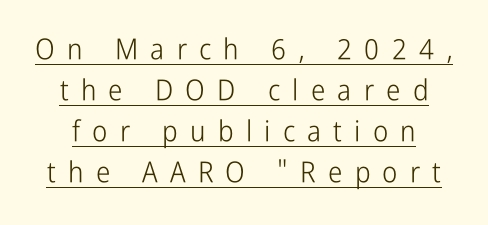
Q: Is the text bold? A: No.
Q: Is the text italic (slanted)? A: No, it is upright.
Q: Is the typeface a serif or a sans-serif typeface? A: Sans-serif.
Q: Is the text underlined? A: Yes.
Q: Is the spacing between letters normal or unusually wide? A: Unusually wide.
Q: Is the spacing between lines tight, normal or loose? A: Normal.
Q: Width (condensed, normal, or wide)? A: Condensed.
Q: Stroke contrast? A: Low.
Q: x-height? A: Medium.
Q: Monospaced? A: No.
